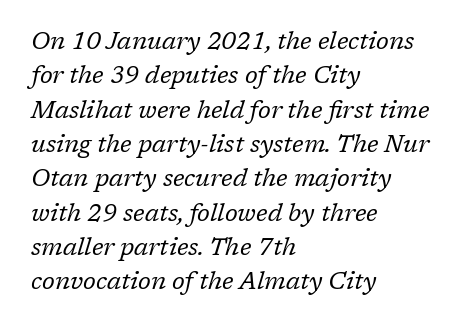
This reads as an unemphasized weight, regular at the heaviest. It's the slanting kind of type. Evenly set lines give the paragraph a standard silhouette. Leftover space on each line is placed entirely after the last word. Beneath every word, the page is bare. What stands out about the letter spacing? Nothing — it is the standard amount.
